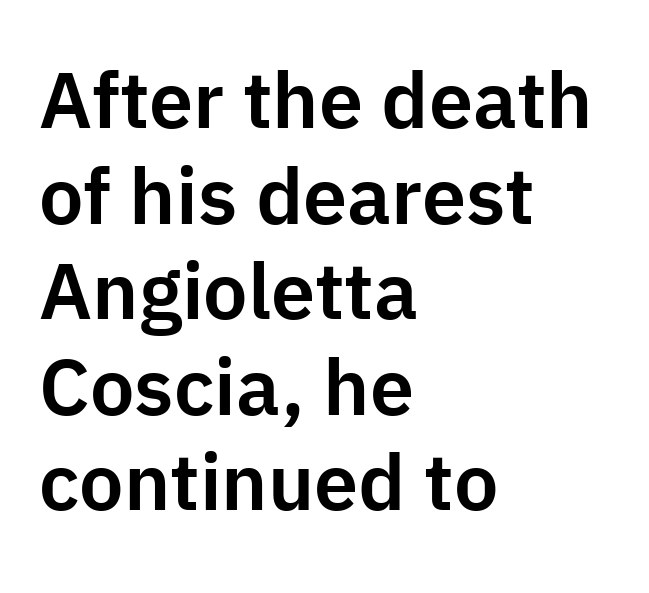
The image shows 79 px sans-serif type, upright; set left-aligned, line spacing 1.21x, normal letter spacing, not underlined; low stroke contrast and a medium x-height.
